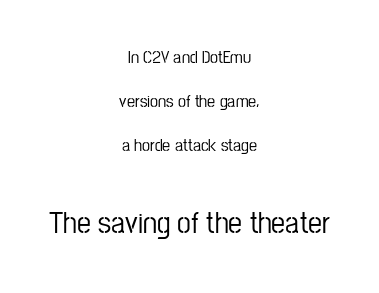
The rendering enlarges the type as you move from the upper chunk to the lower. Style check: upright. This sample has the flowing, uneven cadence of proportional lettering. Widely set lines give the paragraph a tall, airy silhouette. The lines are quadded center. The zone under the glyphs is completely vacant.
